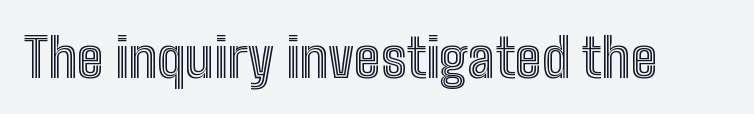
The image shows 54 px condensed type, upright; set normal letter spacing, not underlined; a medium x-height.
